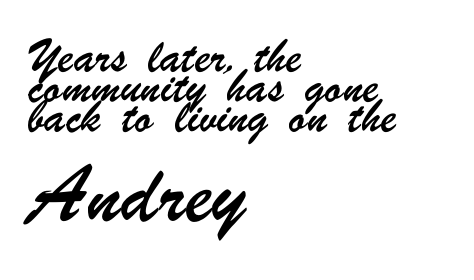
The image shows 36 px condensed sans-serif type; set left-aligned, normal line spacing (1.43x), normal letter spacing, not underlined; the second (bottom) block is 1.71x larger; low stroke contrast and a small x-height.
